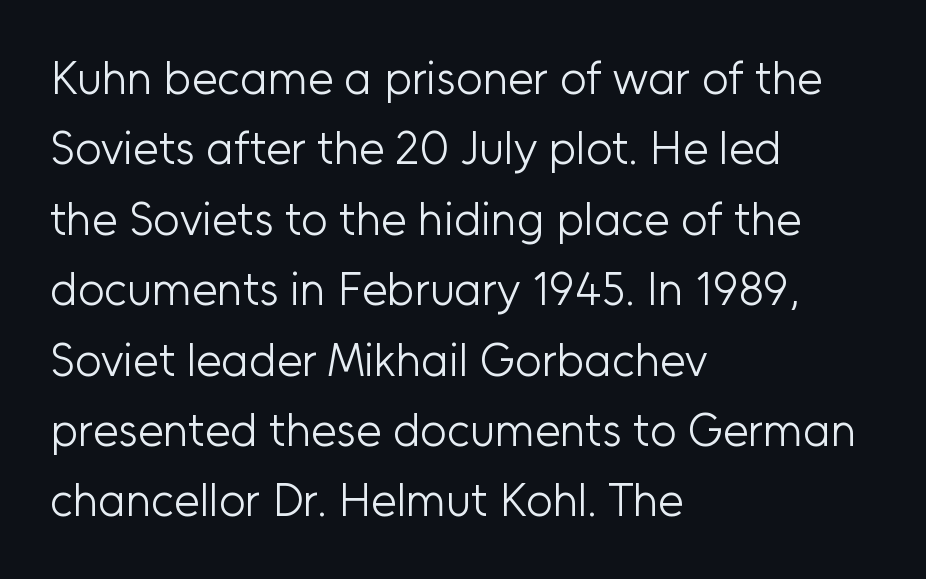
Q: Is the text bold? A: No.
Q: Is the text italic (slanted)? A: No, it is upright.
Q: Is the typeface a serif or a sans-serif typeface? A: Sans-serif.
Q: Is the text underlined? A: No.
Q: How is the paragraph aligned? A: Left-aligned.
Q: Is the spacing between letters normal or unusually wide? A: Normal.
Q: Is the spacing between lines tight, normal or loose? A: Normal.
Q: Width (condensed, normal, or wide)? A: Normal.
Q: Stroke contrast? A: Low.
Q: x-height? A: Medium.
Q: Monospaced? A: No.
